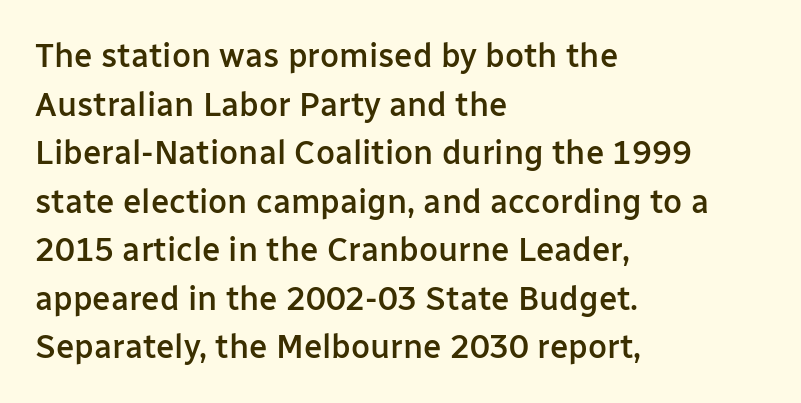
Q: Is the text bold? A: Semi-bold.
Q: Is the text italic (slanted)? A: No, it is upright.
Q: Is the typeface a serif or a sans-serif typeface? A: Sans-serif.
Q: Is the text underlined? A: No.
Q: How is the paragraph aligned? A: Left-aligned.
Q: Is the spacing between letters normal or unusually wide? A: Normal.
Q: Is the spacing between lines tight, normal or loose? A: Normal.
Q: Width (condensed, normal, or wide)? A: Normal.
Q: Stroke contrast? A: Low.
Q: x-height? A: Medium.
Q: Monospaced? A: No.
